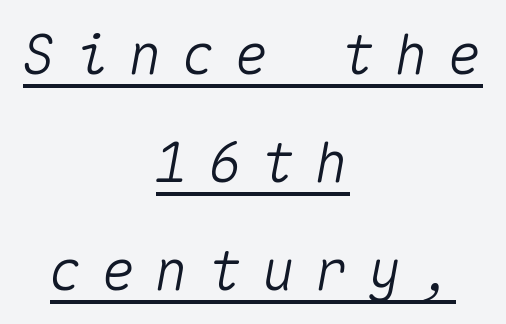
{"italic": "yes", "lean": "right", "slant_degrees": 10, "width": "normal", "stroke_contrast": "medium", "x_height": "medium", "monospaced": "yes", "underline": "yes", "align": "center", "line_spacing": "loose", "line_spacing_ratio": 1.93, "letter_spacing": "wide", "letter_spacing_em": 0.35, "glyph_px": 56}
